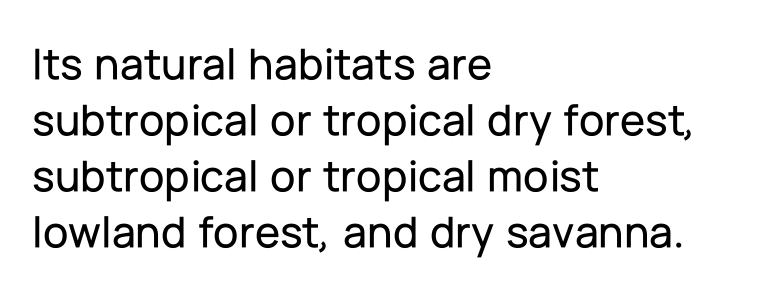
The image shows 46 px sans-serif type, upright; set left-aligned, line spacing 1.22x, normal letter spacing, not underlined; low stroke contrast and a medium x-height.
